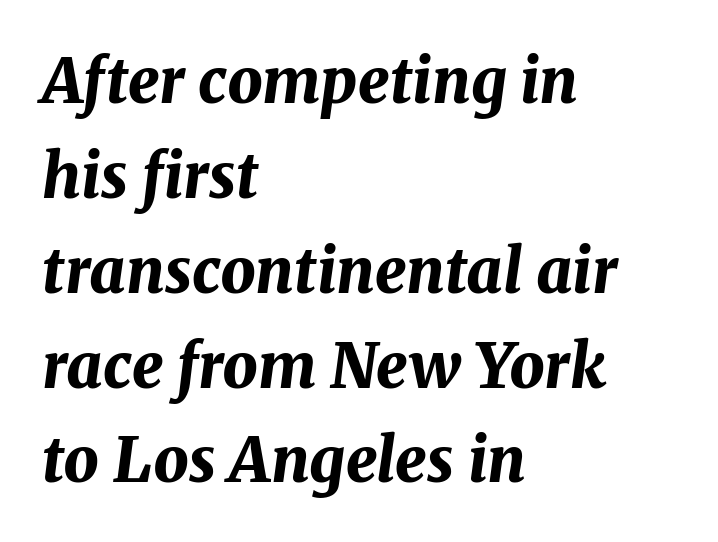
Q: Is the text bold? A: Yes.
Q: Is the text italic (slanted)? A: Yes, it leans right by about 8 degrees.
Q: Is the text underlined? A: No.
Q: How is the paragraph aligned? A: Left-aligned.
Q: Is the spacing between letters normal or unusually wide? A: Normal.
Q: Is the spacing between lines tight, normal or loose? A: Normal.
Q: Width (condensed, normal, or wide)? A: Normal.
Q: Stroke contrast? A: Medium.
Q: x-height? A: Medium.
Q: Monospaced? A: No.
